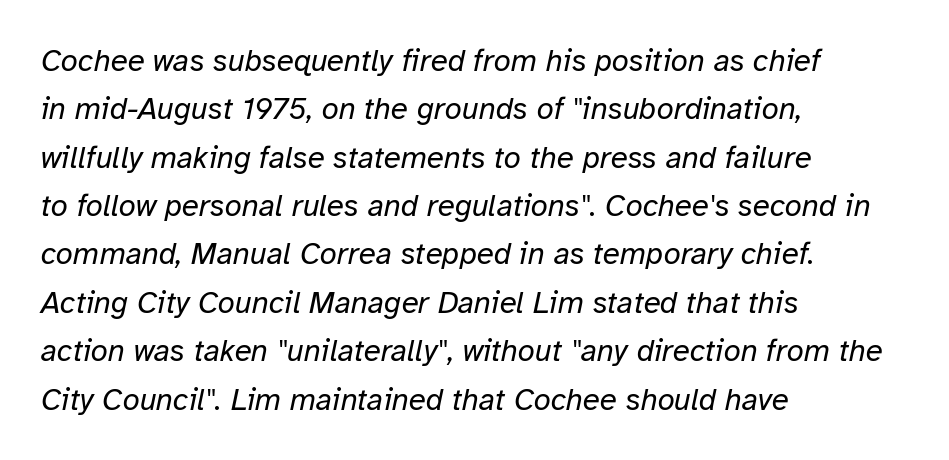
Layout note: lines flush left. The rows are spaced the way most documents space them. Bare-footed words on every line. Here the designer chose a conventional face with non-uniform glyph widths.
